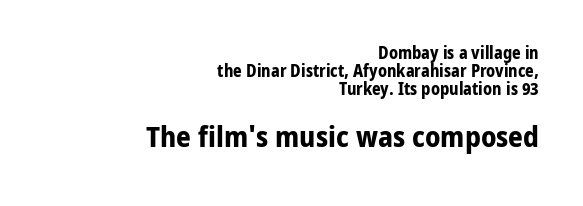
The image shows 29 px bold sans-serif type, upright; set right-aligned, tight line spacing (1.06x), normal letter spacing, not underlined; the second (bottom) block is 1.71x larger; low stroke contrast and a medium x-height.
